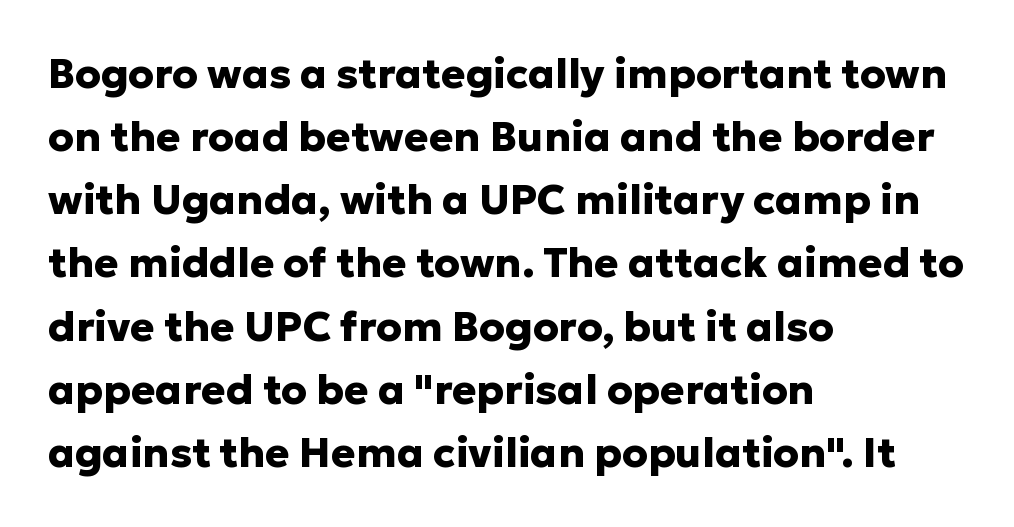
Is there much room between lines? A standard amount, neither cramped nor airy. Does the weight exceed regular? Yes, all the way to bold. The rendering uses natural spacing where letterforms have individual widths. Letterform terminals end flat and unadorned throughout the passage. These lines are set flush left with a ragged right edge. Words appear dense and cohesive because spacing is normal.
